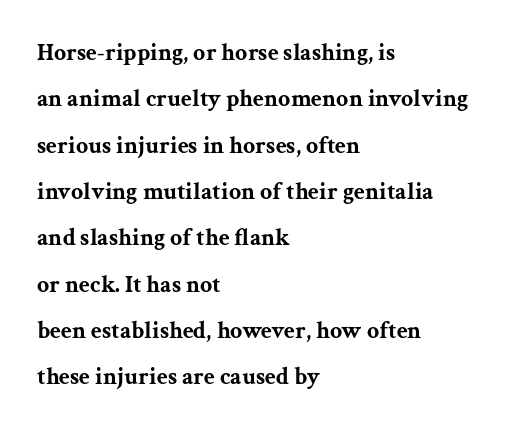
Underline: absent. The type is set solid horizontally, with unmodified tracking. The block of text is sparse from top to bottom, with ample space between rows. If you drew a ruler down the left edge, every line would touch it.
